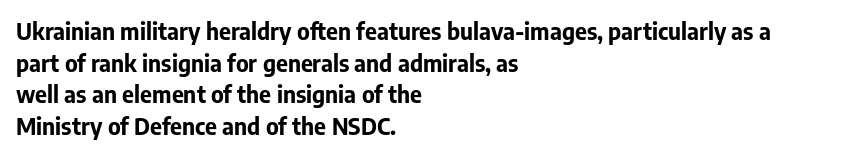
Q: Is the text bold? A: Yes.
Q: Is the text italic (slanted)? A: No, it is upright.
Q: Is the text underlined? A: No.
Q: How is the paragraph aligned? A: Left-aligned.
Q: Is the spacing between letters normal or unusually wide? A: Normal.
Q: Is the spacing between lines tight, normal or loose? A: Normal.
